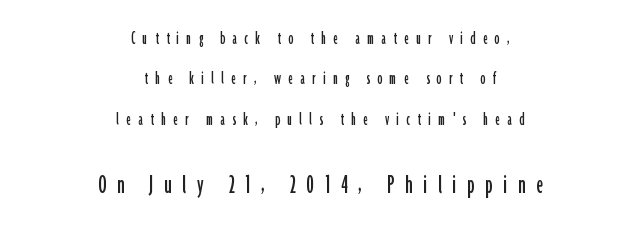
The font family rendered here belongs to the sans-serif group. The space directly below the letters is spotless. Character widths vary here, with narrow letters taking less room than wide ones. The passage shown begins with its smaller block and ends with its larger one. This sample uses an upright cut, with every glyph sitting square on the baseline. Rows of type keep a wide berth in the vertical direction.
